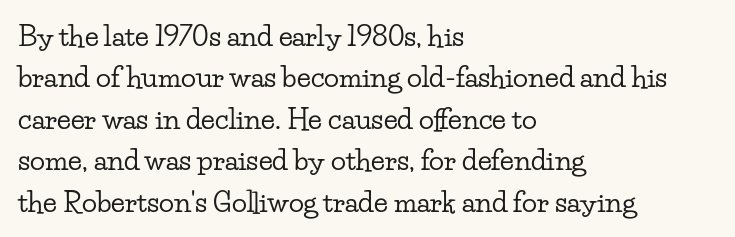
{"serif": "yes", "italic": "no", "width": "wide", "stroke_contrast": "low", "x_height": "small", "monospaced": "no", "underline": "no", "align": "left", "line_spacing": "normal", "line_spacing_ratio": 1.48, "letter_spacing": "normal", "letter_spacing_em": 0.0, "glyph_px": 28}
